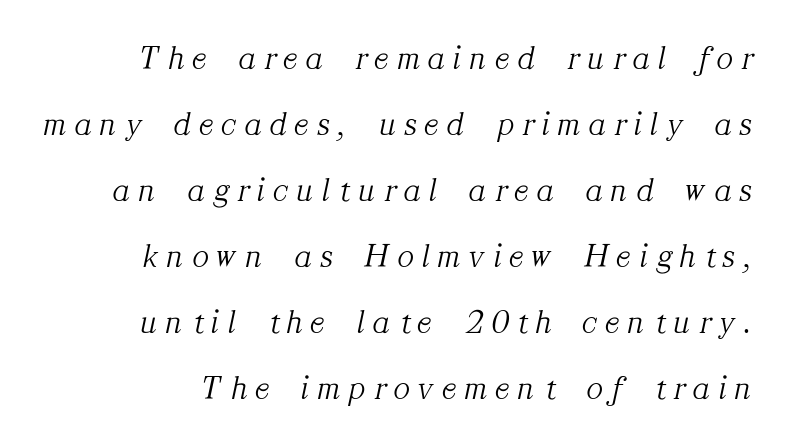
Q: Is the text bold? A: No.
Q: Is the text italic (slanted)? A: Yes, it leans right by about 12 degrees.
Q: Is the typeface a serif or a sans-serif typeface? A: Serif.
Q: Is the text underlined? A: No.
Q: Is the spacing between letters normal or unusually wide? A: Unusually wide.
Q: Is the spacing between lines tight, normal or loose? A: Loose.
Q: Width (condensed, normal, or wide)? A: Normal.
Q: Stroke contrast? A: Medium.
Q: x-height? A: Medium.
Q: Monospaced? A: No.
